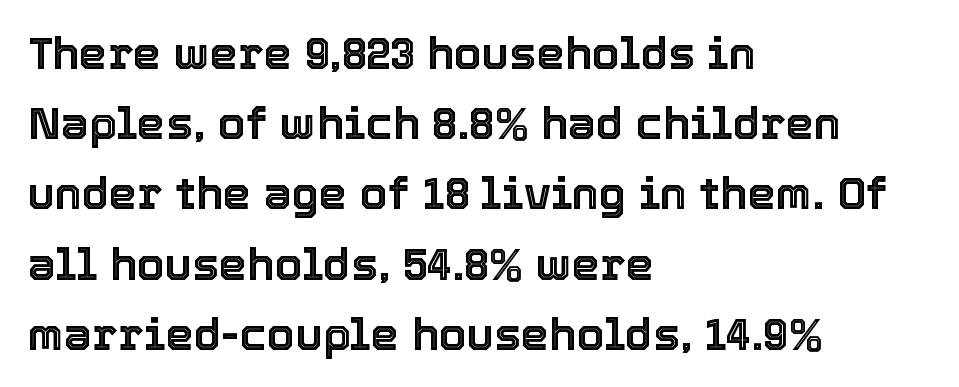
Words float on clear page, feet unadorned. Reading down the block, your eye returns to a fixed left position each line. The letters advance in unequal steps, a hallmark of proportional type. Honestly, the row spacing looks completely unremarkable. This is roman type, the default non-slanted kind. Nobody touched the tracking dial on this one.
